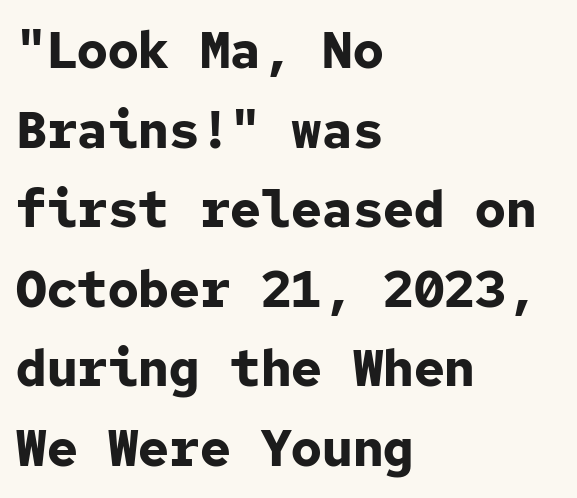
Q: Is the text bold? A: Yes.
Q: Is the text italic (slanted)? A: No, it is upright.
Q: Is the typeface a serif or a sans-serif typeface? A: Sans-serif.
Q: Is the text underlined? A: No.
Q: How is the paragraph aligned? A: Left-aligned.
Q: Is the spacing between letters normal or unusually wide? A: Normal.
Q: Is the spacing between lines tight, normal or loose? A: Normal.
Q: Width (condensed, normal, or wide)? A: Normal.
Q: Stroke contrast? A: Low.
Q: x-height? A: Medium.
Q: Monospaced? A: Yes.
